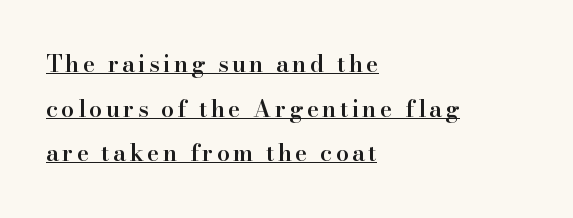
Q: Is the text bold? A: Semi-bold.
Q: Is the text italic (slanted)? A: No, it is upright.
Q: Is the text underlined? A: Yes.
Q: How is the paragraph aligned? A: Left-aligned.
Q: Is the spacing between lines tight, normal or loose? A: Loose.
